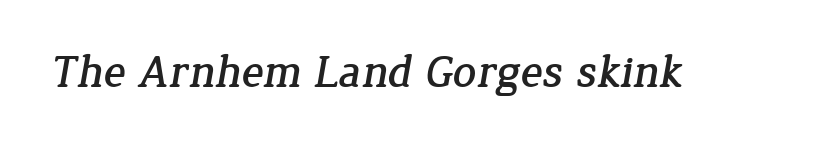
Standard letterfit; no display-style spreading of the glyphs. The type family on display is of the serif kind. The baseline area is clear. This sample has the flowing, uneven cadence of proportional lettering.
